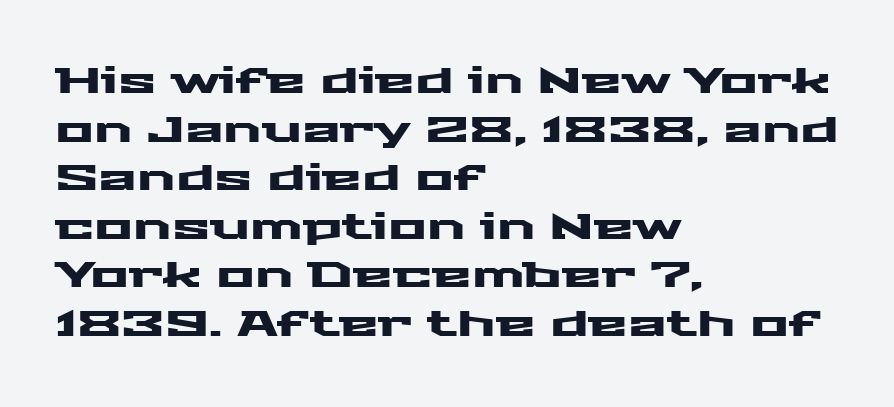
The image shows 36 px wide sans-serif type, upright; set left-aligned, normal line spacing (1.35x), normal letter spacing, not underlined; medium stroke contrast and a medium x-height.
